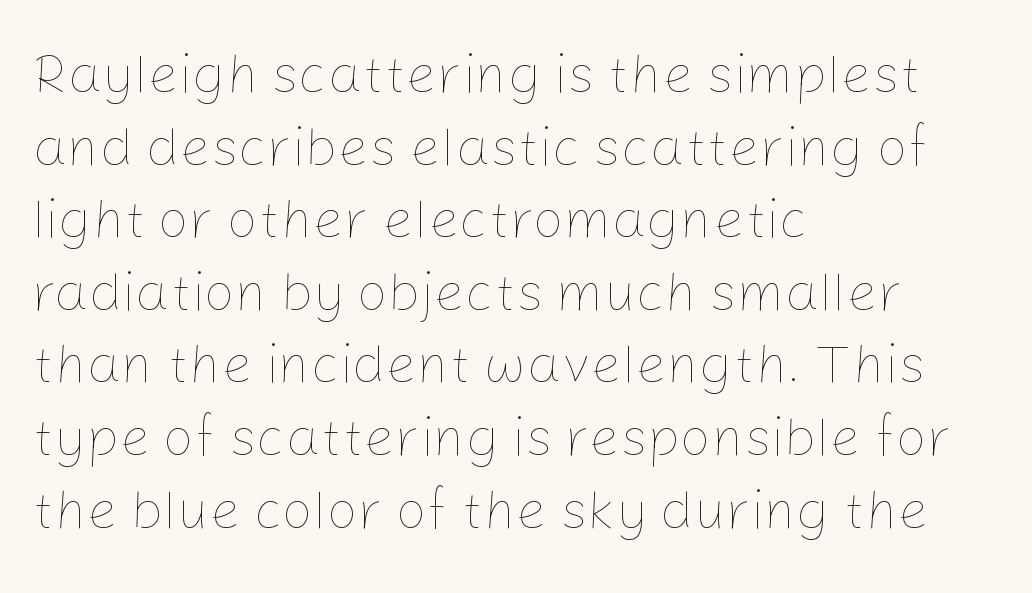
Varying glyph widths throughout — classic text-font behaviour. You could call the tracking neutral — neither tight nor loose. Lines of text with bare space underneath. The rag falls on the right side of this text block.
